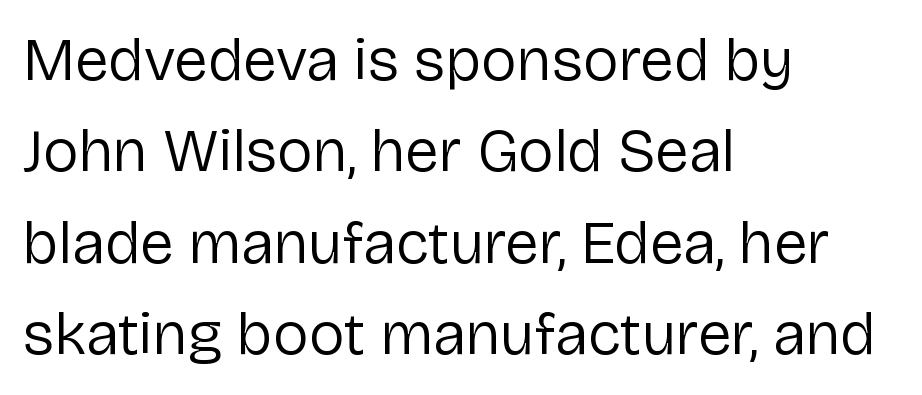
A typesetter would mark this as roman, not italic. These lines keep a tight, regular rhythm from letter to letter. The cut favours lightness, reaching ordinary text weight at its darkest. The glyphs in this specimen are sans serif. The rows are spaced the way most documents space them.
